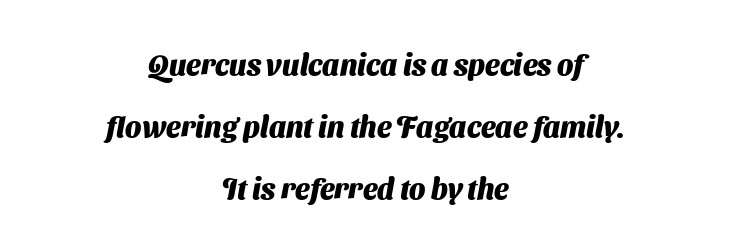
Q: Is the text bold? A: Yes.
Q: Is the typeface a serif or a sans-serif typeface? A: Sans-serif.
Q: Is the text underlined? A: No.
Q: How is the paragraph aligned? A: Centered.
Q: Is the spacing between letters normal or unusually wide? A: Normal.
Q: Is the spacing between lines tight, normal or loose? A: Loose.
Q: Width (condensed, normal, or wide)? A: Normal.
Q: Stroke contrast? A: Medium.
Q: x-height? A: Medium.
Q: Monospaced? A: No.
